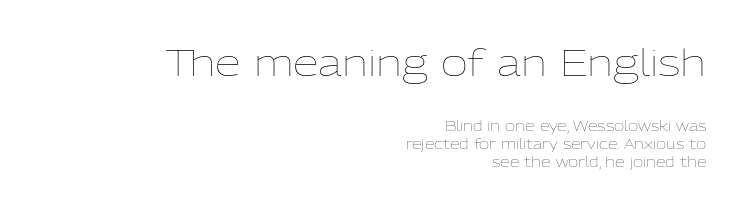
Q: Is the text bold? A: No.
Q: Is the text italic (slanted)? A: No, it is upright.
Q: Is the text underlined? A: No.
Q: How is the paragraph aligned? A: Right-aligned.
Q: Is the spacing between letters normal or unusually wide? A: Normal.
Q: Is the spacing between lines tight, normal or loose? A: Normal.
Q: Which block of text is set in a larger size, the first (top) or the second (bottom)? A: The first (top) one.
Q: Width (condensed, normal, or wide)? A: Normal.
Q: Stroke contrast? A: Low.
Q: x-height? A: Medium.
Q: Monospaced? A: No.
